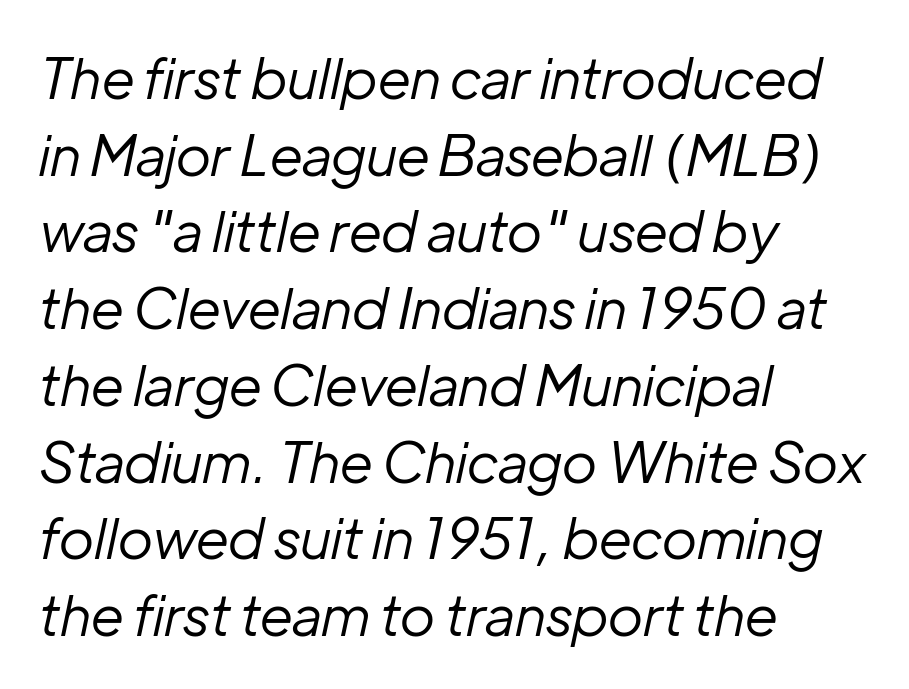
The image shows 56 px regular-weight type, italic (leaning right); set left-aligned, normal line spacing (1.37x), normal letter spacing, not underlined; low stroke contrast and a medium x-height.
